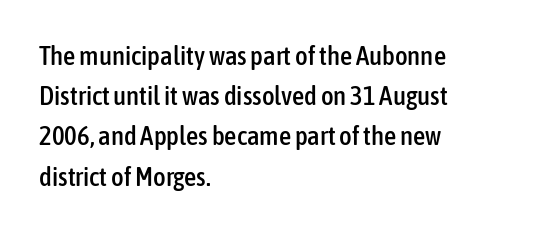
{"italic": "no", "underline": "no", "align": "left", "line_spacing": "normal", "line_spacing_ratio": 1.49, "letter_spacing": "normal", "letter_spacing_em": 0.0, "glyph_px": 27}
